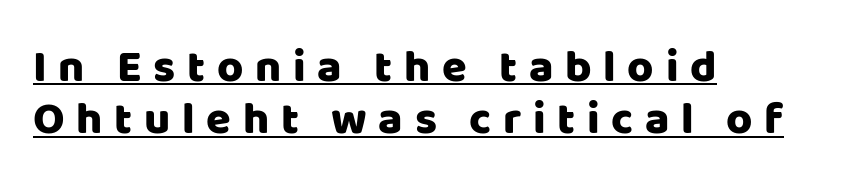
The face used here is a sans, in the tradition of grotesques and geometrics. These lines stack with their left ends in a neat column. Here the designer chose a conventional face with non-uniform glyph widths. Somebody hit Ctrl+U on this one — the words are underlined. Loose tracking; the words dissolve into strings of separated letters. The specimen reads as upright at a glance.
